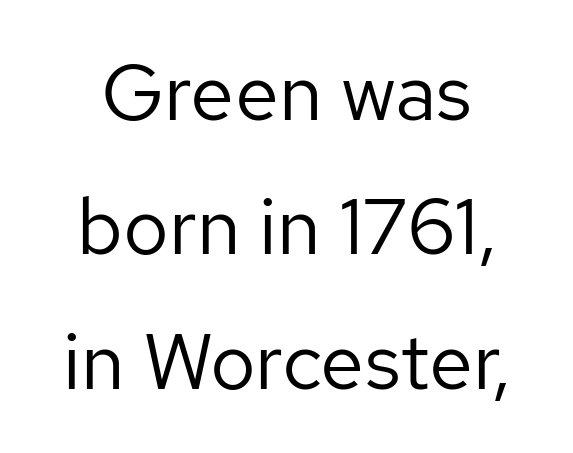
Look at the tracking — it's just the regular setting, nothing added. The letters look calm and open, with moderate or lighter stems. Students, observe: this is what conventionally led text looks like. You could not count columns in this text — the font is proportionally spaced.
